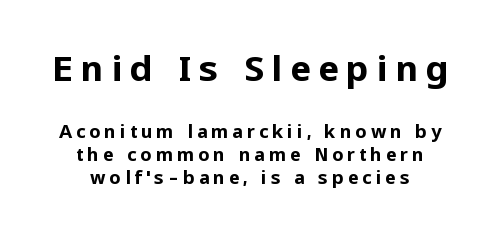
Set as a true bold cut, around the 700 mark. The designer left line spacing at the default. Clear beneath every line of the passage. Proportional: the letters do not fall into vertical columns. Regarding serifs, this sample does without them. This rendering widens character spacing well past its baseline value.
